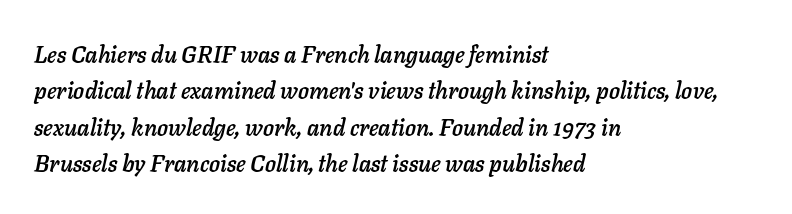
{"italic": "yes", "lean": "right", "slant_degrees": 11, "underline": "no", "align": "left", "line_spacing": "normal", "line_spacing_ratio": 1.58, "letter_spacing": "normal", "letter_spacing_em": 0.0, "glyph_px": 23}
